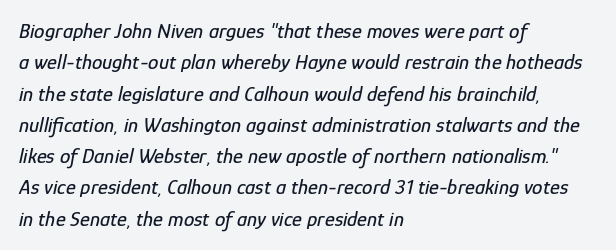
Q: Is the text italic (slanted)? A: Yes, it leans right by about 12 degrees.
Q: Is the text underlined? A: No.
Q: How is the paragraph aligned? A: Left-aligned.
Q: Is the spacing between letters normal or unusually wide? A: Normal.
Q: Is the spacing between lines tight, normal or loose? A: Normal.
